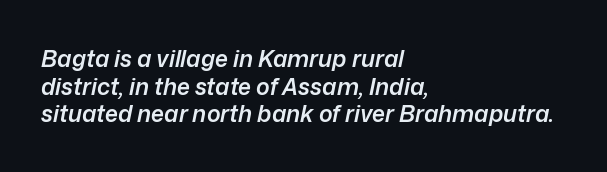
{"italic": "yes", "lean": "right", "slant_degrees": 12, "bold": "semi", "underline": "no", "align": "left", "line_spacing_ratio": 1.2, "letter_spacing": "normal", "letter_spacing_em": 0.0, "glyph_px": 23}
